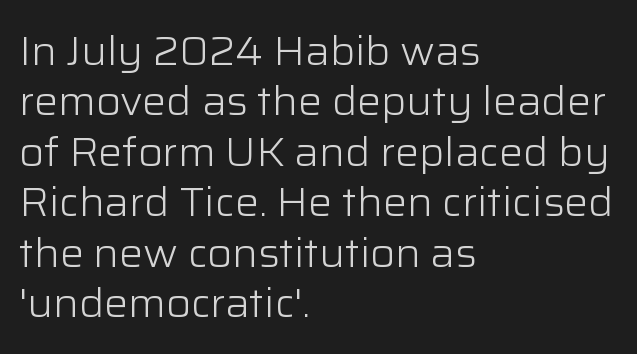
Casual observation: everything's shoved over to the left. Each letter's strokes conclude bluntly, with no projecting serifs. This sample has the flowing, uneven cadence of proportional lettering. Regular leading. Default kerning and tracking; the words read as compact shapes. If you drew a line through each stem, it would be perfectly vertical.
